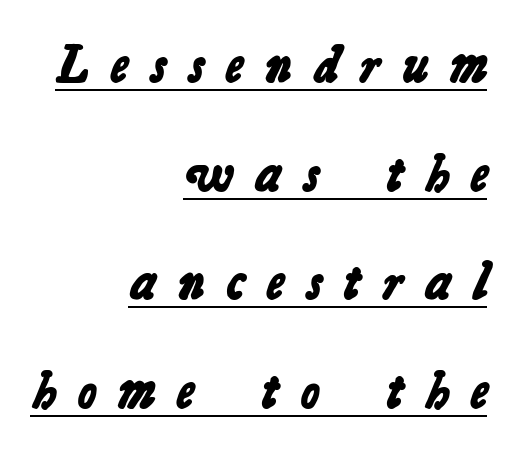
{"serif": "no", "bold": "yes", "weight": "bold", "width": "normal", "stroke_contrast": "low", "x_height": "medium", "monospaced": "no", "underline": "yes", "align": "right", "line_spacing": "loose", "line_spacing_ratio": 2.09, "letter_spacing": "wide", "letter_spacing_em": 0.42, "glyph_px": 52}
